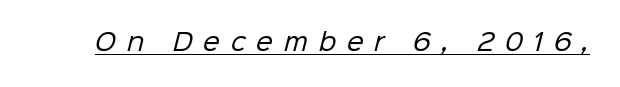
The face used here appears with an underline applied. Weight: regular or lighter. Display-style spreading of the glyphs; the letterfit is very open.
